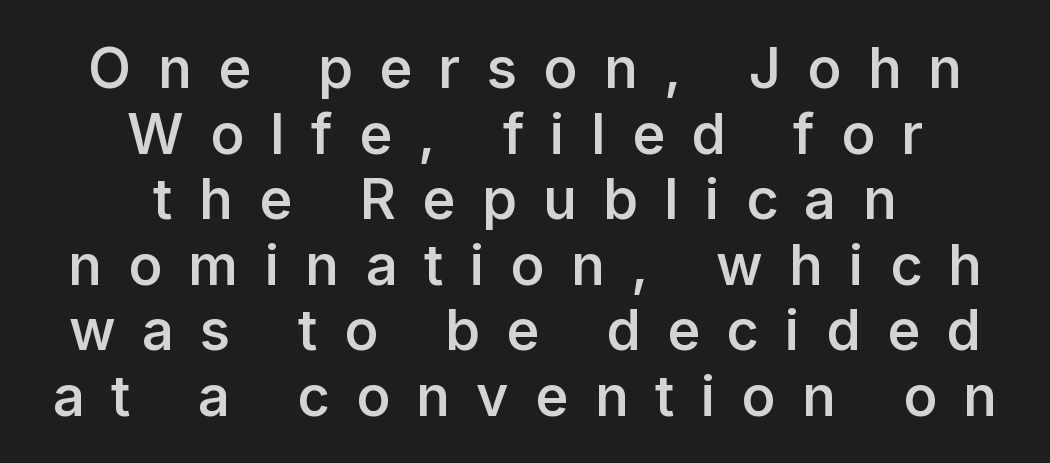
{"serif": "no", "italic": "no", "bold": "semi", "weight": "semibold", "width": "normal", "stroke_contrast": "low", "x_height": "medium", "monospaced": "no", "underline": "no", "align": "center", "line_spacing_ratio": 1.17, "letter_spacing": "wide", "letter_spacing_em": 0.47, "glyph_px": 56}
